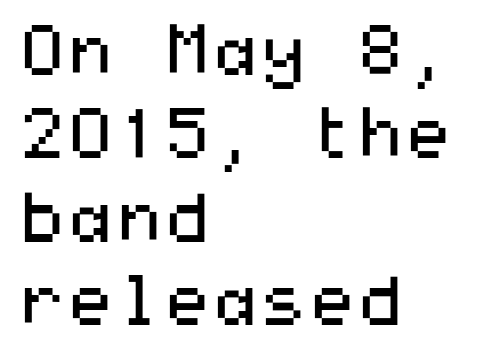
The characters display no serif detailing; their extremities are plain. All the whitespace from short lines collects on the right. Posture: upright roman. Rule under the text: the space is simply empty. Stem width sits at or under what a default text font uses.
